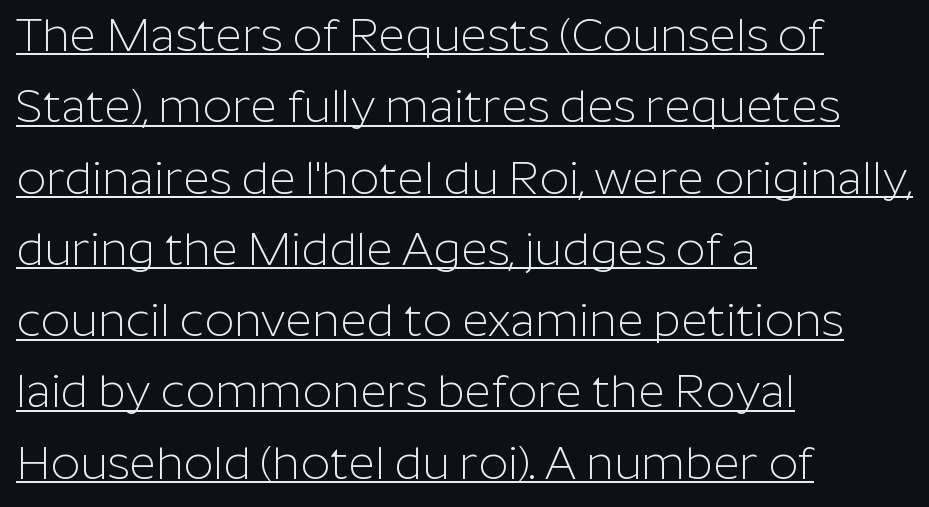
{"serif": "no", "italic": "no", "bold": "no", "weight": "light", "width": "normal", "stroke_contrast": "low", "x_height": "medium", "monospaced": "no", "underline": "yes", "align": "left", "line_spacing": "normal", "line_spacing_ratio": 1.55, "letter_spacing": "normal", "letter_spacing_em": 0.0, "glyph_px": 46}
